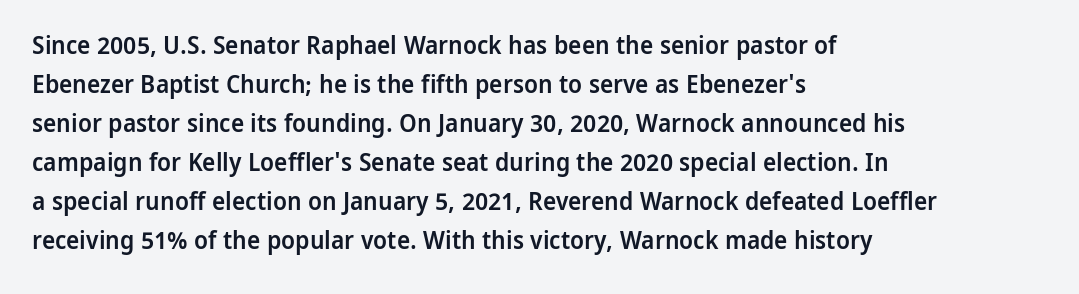
{"italic": "no", "bold": "semi", "underline": "no", "align": "left", "line_spacing": "normal", "line_spacing_ratio": 1.56, "letter_spacing": "normal", "letter_spacing_em": 0.0, "glyph_px": 25}
